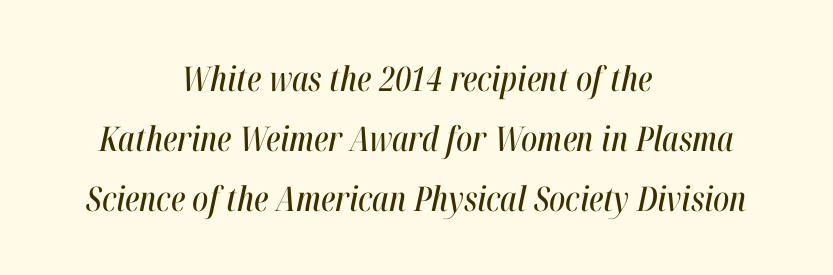
{"italic": "yes", "lean": "right", "slant_degrees": 12, "width": "condensed", "stroke_contrast": "high", "x_height": "medium", "monospaced": "no", "underline": "no", "align": "center", "line_spacing_ratio": 1.76, "letter_spacing": "normal", "letter_spacing_em": 0.0, "glyph_px": 34}
